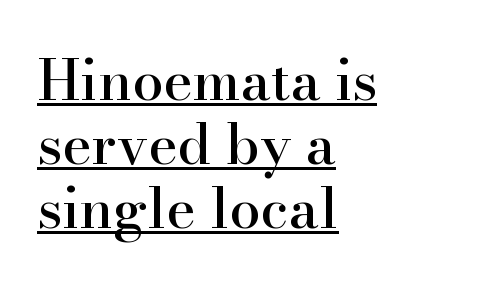
{"serif": "yes", "italic": "no", "width": "normal", "stroke_contrast": "high", "x_height": "small", "monospaced": "no", "underline": "yes", "align": "left", "line_spacing": "tight", "line_spacing_ratio": 1.14, "letter_spacing": "normal", "letter_spacing_em": 0.0, "glyph_px": 56}
